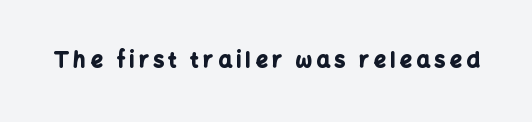
Q: Is the text bold? A: Yes.
Q: Is the text italic (slanted)? A: No, it is upright.
Q: Is the text underlined? A: No.
Q: Is the spacing between letters normal or unusually wide? A: Unusually wide.
